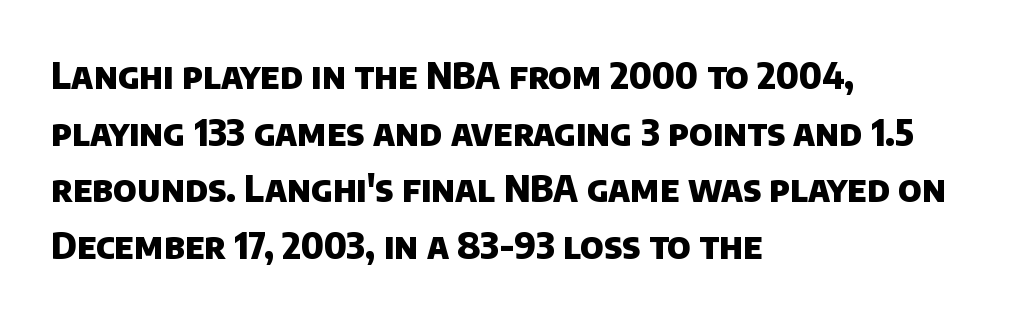
The face used here is a sans, in the tradition of grotesques and geometrics. The rendering uses natural spacing where letterforms have individual widths. Typeset ragged right — the left edge is the straight one. The strokes are fattened all the way to bold.
